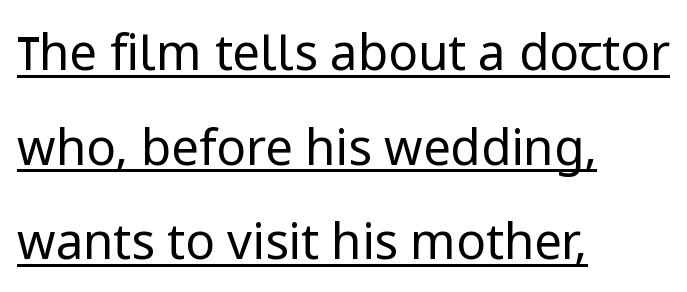
Examine the stroke ends and you'll find no serifs. These lines keep a tight, regular rhythm from letter to letter. Style check: upright. A typesetter would call this proportional, since set widths differ per character. Where is the straight margin? On the left. In designer terms, the underline attribute is active on this setting.
